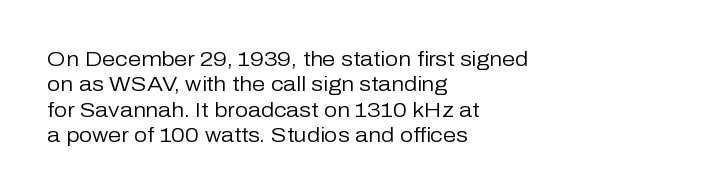
A bare baseline throughout the passage. Line beginnings align vertically; line endings do not. This sample uses plain, unmodified letter spacing. Posture: straight, roman, zero tilt. Is this a heavy cut? Hardly; it is regular or lighter.
